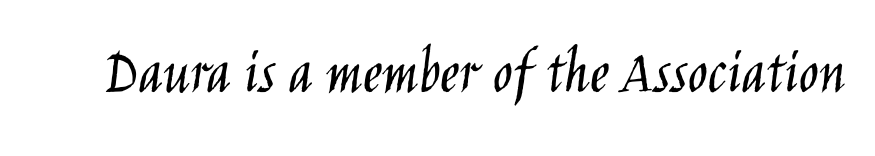
{"serif": "no", "bold": "no", "weight": "light", "width": "condensed", "stroke_contrast": "low", "x_height": "large", "monospaced": "no", "underline": "no", "letter_spacing": "normal", "letter_spacing_em": 0.0, "glyph_px": 66}
